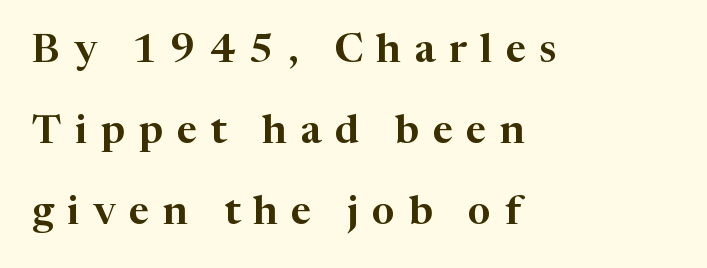
Q: Is the text italic (slanted)? A: No, it is upright.
Q: Is the typeface a serif or a sans-serif typeface? A: Serif.
Q: Is the text underlined? A: No.
Q: How is the paragraph aligned? A: Left-aligned.
Q: Is the spacing between letters normal or unusually wide? A: Unusually wide.
Q: Is the spacing between lines tight, normal or loose? A: Loose.
Q: Width (condensed, normal, or wide)? A: Normal.
Q: Stroke contrast? A: High.
Q: x-height? A: Medium.
Q: Monospaced? A: No.
